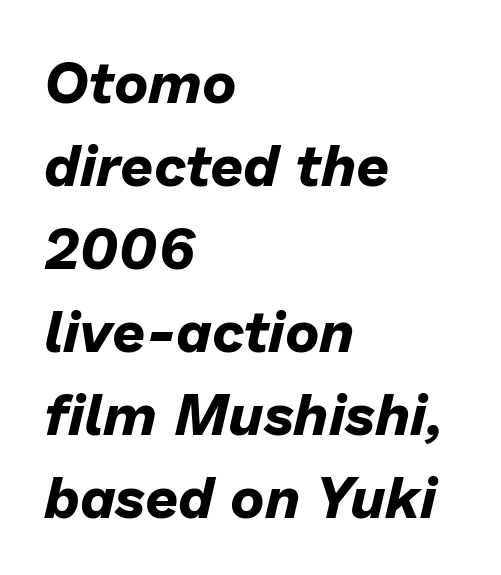
The image shows 58 px bold type, italic (leaning right); set left-aligned, normal line spacing (1.43x), normal letter spacing, not underlined; low stroke contrast and a medium x-height.
